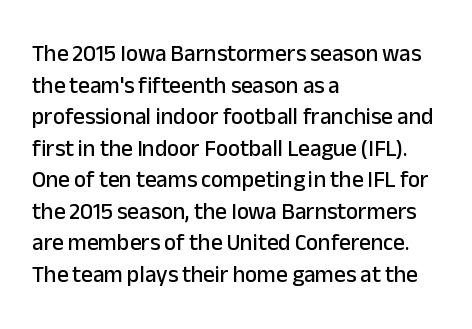
Q: Is the text italic (slanted)? A: No, it is upright.
Q: Is the text underlined? A: No.
Q: How is the paragraph aligned? A: Left-aligned.
Q: Is the spacing between letters normal or unusually wide? A: Normal.
Q: Is the spacing between lines tight, normal or loose? A: Normal.
